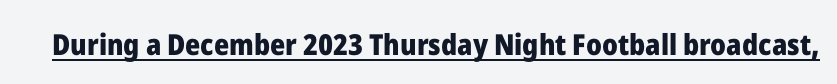
The image shows 29 px heavy sans-serif type, upright; set normal letter spacing, underlined; low stroke contrast and a medium x-height.
